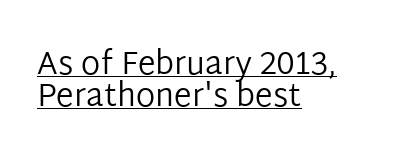
{"serif": "no", "italic": "no", "bold": "no", "weight": "regular", "width": "normal", "stroke_contrast": "low", "x_height": "medium", "monospaced": "no", "underline": "yes", "align": "left", "line_spacing": "tight", "line_spacing_ratio": 1.0, "letter_spacing": "normal", "letter_spacing_em": 0.0, "glyph_px": 32}
